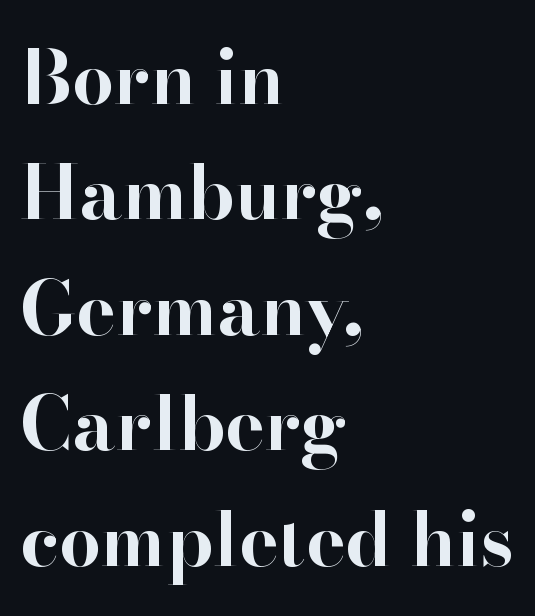
{"serif": "yes", "italic": "no", "bold": "yes", "weight": "bold", "width": "normal", "stroke_contrast": "high", "x_height": "small", "monospaced": "no", "underline": "no", "align": "left", "line_spacing": "normal", "line_spacing_ratio": 1.56, "letter_spacing": "normal", "letter_spacing_em": 0.0, "glyph_px": 74}
